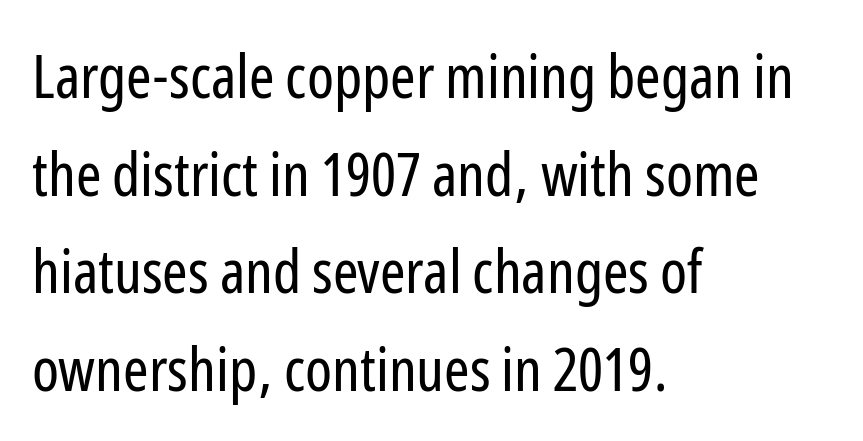
Q: Is the text bold? A: No.
Q: Is the text italic (slanted)? A: No, it is upright.
Q: Is the typeface a serif or a sans-serif typeface? A: Sans-serif.
Q: Is the text underlined? A: No.
Q: How is the paragraph aligned? A: Left-aligned.
Q: Is the spacing between letters normal or unusually wide? A: Normal.
Q: Is the spacing between lines tight, normal or loose? A: Normal.
Q: Width (condensed, normal, or wide)? A: Condensed.
Q: Stroke contrast? A: Low.
Q: x-height? A: Medium.
Q: Monospaced? A: No.
